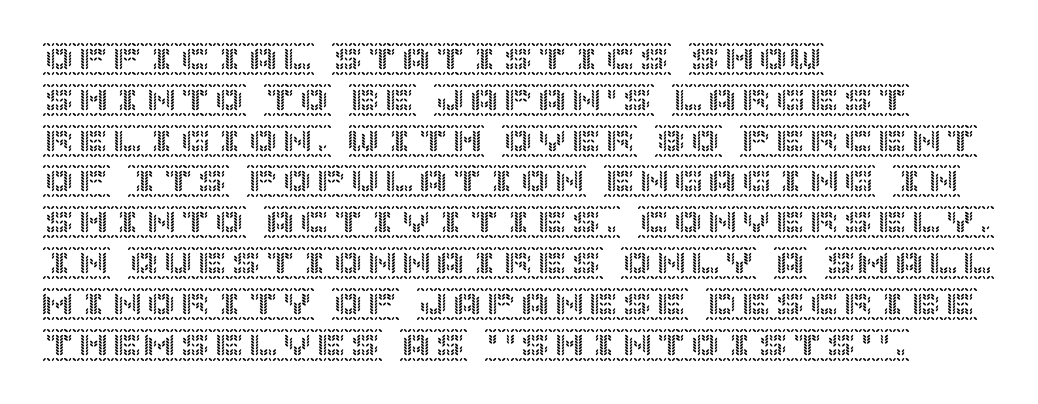
The image shows 34 px text type, upright; set left-aligned, line spacing 1.2x, normal letter spacing, not underlined; a large x-height.
